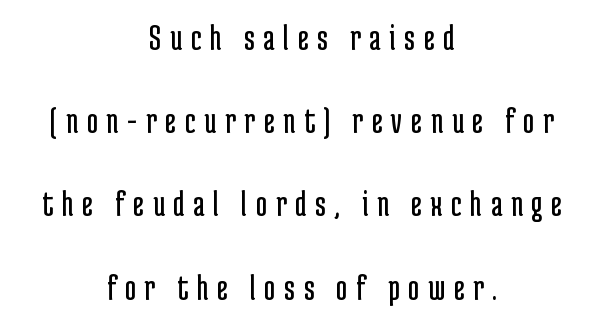
Q: Is the text bold? A: No.
Q: Is the text italic (slanted)? A: No, it is upright.
Q: Is the typeface a serif or a sans-serif typeface? A: Sans-serif.
Q: Is the text underlined? A: No.
Q: How is the paragraph aligned? A: Centered.
Q: Is the spacing between letters normal or unusually wide? A: Unusually wide.
Q: Is the spacing between lines tight, normal or loose? A: Loose.
Q: Width (condensed, normal, or wide)? A: Condensed.
Q: Stroke contrast? A: Low.
Q: x-height? A: Medium.
Q: Monospaced? A: No.
